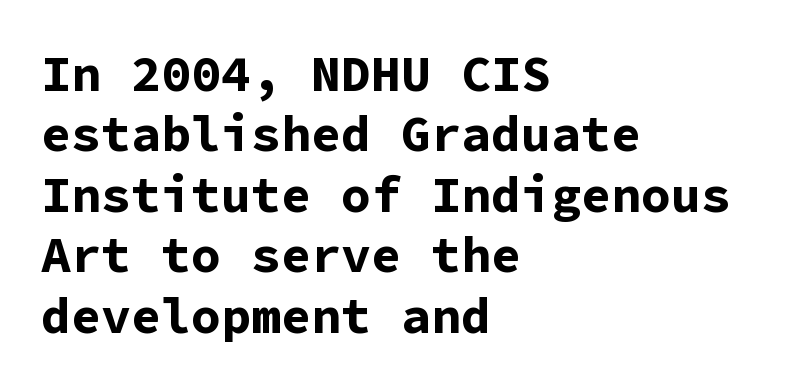
The image shows 50 px bold sans-serif type, upright, monospaced; set left-aligned, line spacing 1.21x, normal letter spacing, not underlined; low stroke contrast and a medium x-height.
